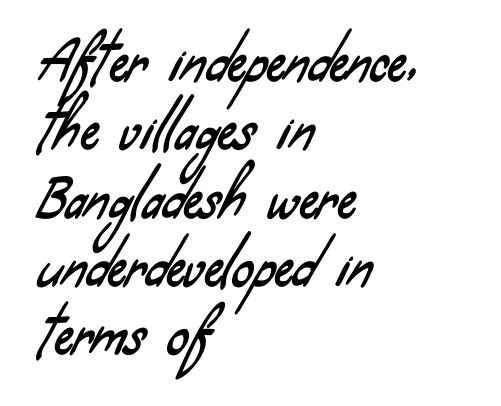
Is there much room between lines? A standard amount, neither cramped nor airy. Letter spacing: default. Looks like regular typesetting: each glyph gets only the width it needs. Casual observation: everything's shoved over to the left. This rendering employs a face without finishing strokes, i.e., a sans-serif. Check under the words: just untouched page.
